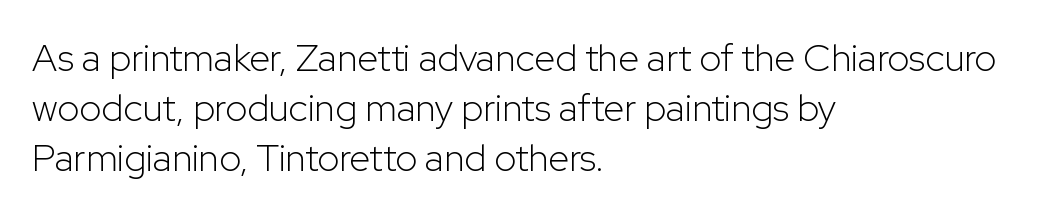
The image shows 38 px light sans-serif type, upright; set left-aligned, normal line spacing (1.32x), normal letter spacing, not underlined; low stroke contrast and a medium x-height.
